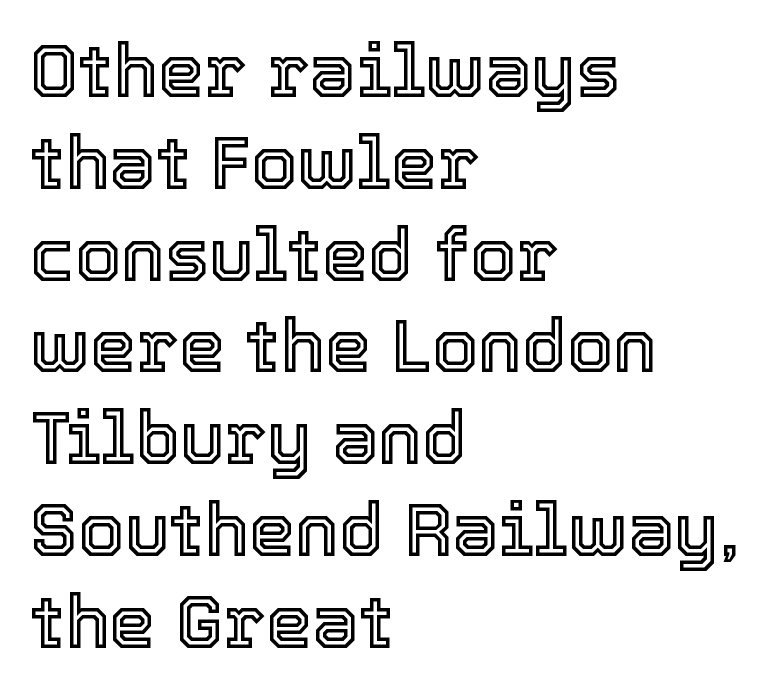
{"italic": "no", "width": "normal", "x_height": "medium", "monospaced": "no", "underline": "no", "align": "left", "line_spacing_ratio": 1.24, "letter_spacing": "normal", "letter_spacing_em": 0.0, "glyph_px": 74}
